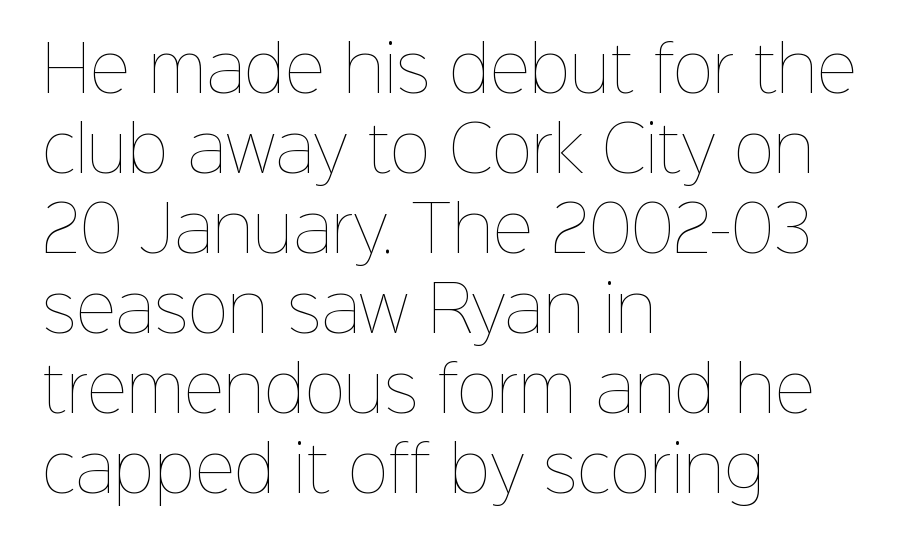
The image shows 62 px thin type, upright; set left-aligned, normal line spacing (1.29x), normal letter spacing, not underlined; low stroke contrast and a medium x-height.
